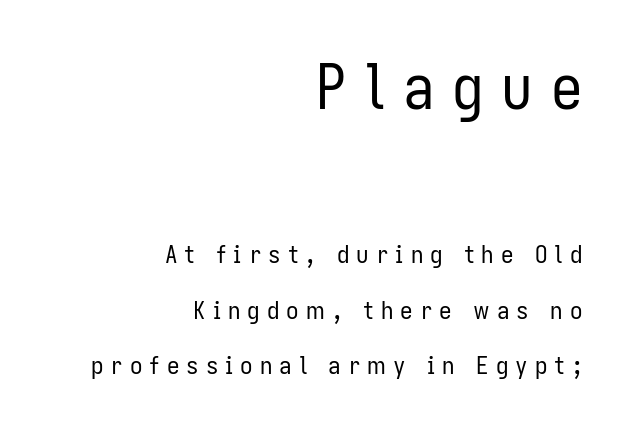
Q: Is the text bold? A: No.
Q: Is the text italic (slanted)? A: No, it is upright.
Q: Is the typeface a serif or a sans-serif typeface? A: Sans-serif.
Q: Is the text underlined? A: No.
Q: How is the paragraph aligned? A: Right-aligned.
Q: Is the spacing between letters normal or unusually wide? A: Unusually wide.
Q: Is the spacing between lines tight, normal or loose? A: Loose.
Q: Which block of text is set in a larger size, the first (top) or the second (bottom)? A: The first (top) one.
Q: Width (condensed, normal, or wide)? A: Condensed.
Q: Stroke contrast? A: Low.
Q: x-height? A: Medium.
Q: Monospaced? A: No.
